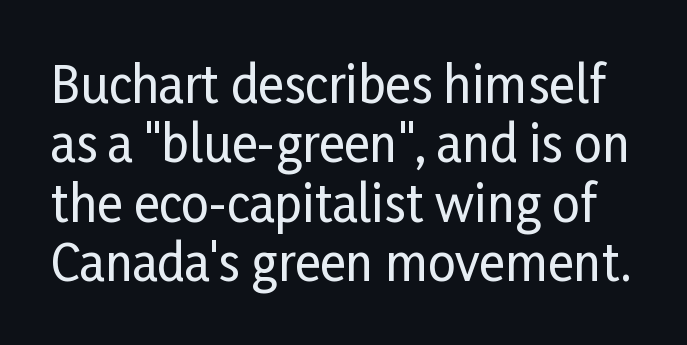
Q: Is the text italic (slanted)? A: No, it is upright.
Q: Is the typeface a serif or a sans-serif typeface? A: Sans-serif.
Q: Is the text underlined? A: No.
Q: Is the spacing between letters normal or unusually wide? A: Normal.
Q: Width (condensed, normal, or wide)? A: Condensed.
Q: Stroke contrast? A: Low.
Q: x-height? A: Medium.
Q: Monospaced? A: No.
